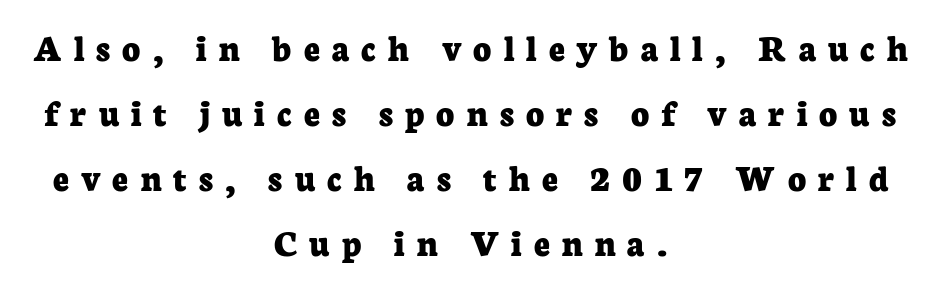
The image shows 39 px bold serif type, upright; set centered, normal line spacing (1.67x), unusually wide letter spacing (+0.31 em), not underlined; low stroke contrast and a medium x-height.
